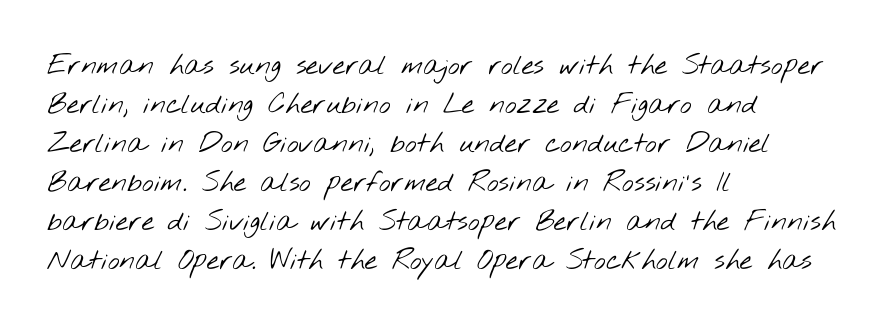
The image shows 28 px light, wide sans-serif type; set left-aligned, normal line spacing (1.39x), normal letter spacing, not underlined; low stroke contrast and a small x-height.
